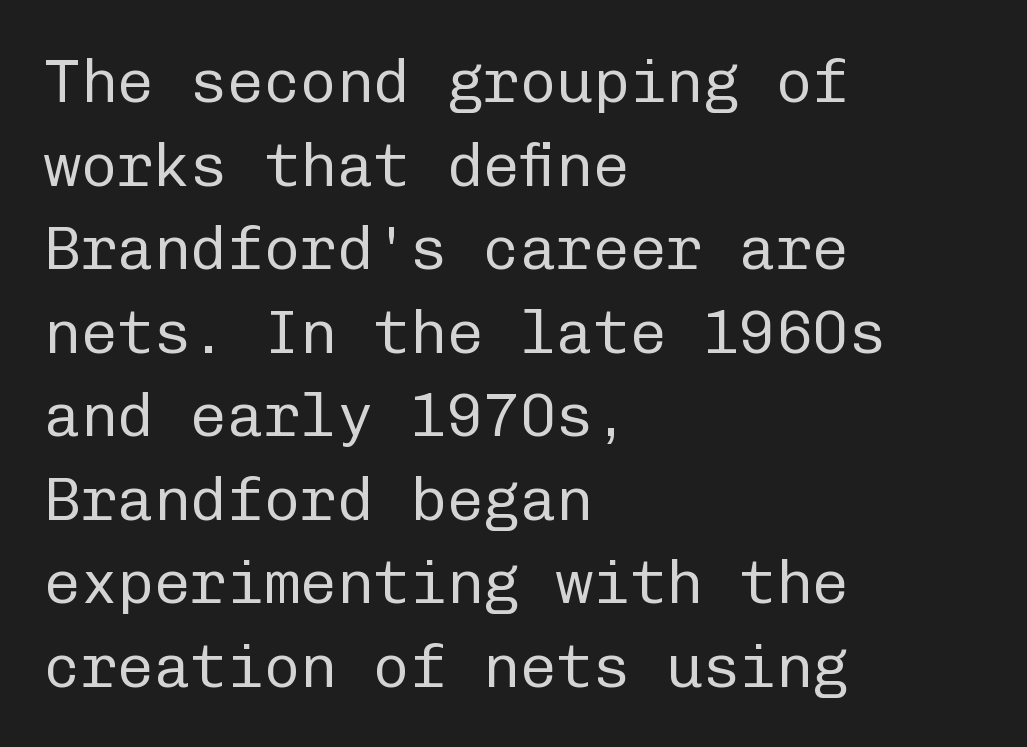
The image shows 61 px regular-weight sans-serif type, upright, monospaced; set left-aligned, normal line spacing (1.37x), normal letter spacing, not underlined; low stroke contrast and a medium x-height.
